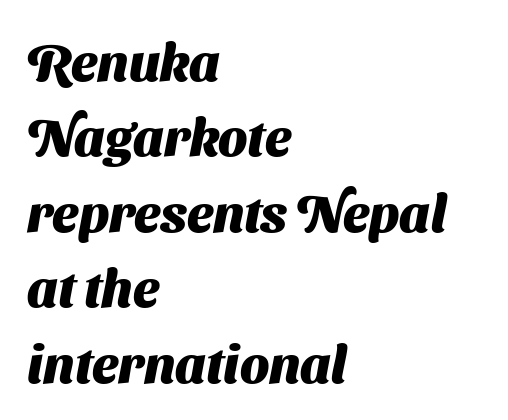
The image shows 52 px heavy sans-serif type; set left-aligned, normal line spacing (1.45x), normal letter spacing, not underlined; medium stroke contrast and a medium x-height.
